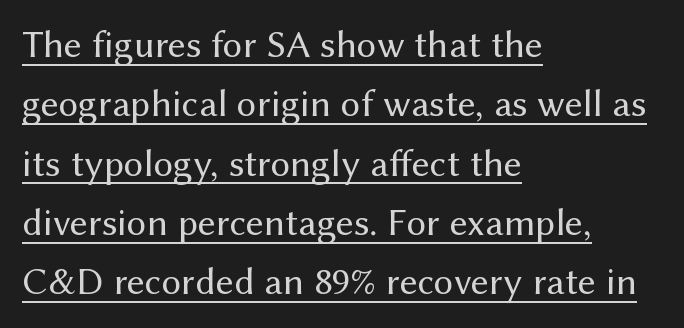
{"serif": "no", "italic": "no", "bold": "no", "weight": "regular", "width": "normal", "stroke_contrast": "medium", "x_height": "medium", "monospaced": "no", "underline": "yes", "align": "left", "line_spacing": "normal", "line_spacing_ratio": 1.52, "letter_spacing": "normal", "letter_spacing_em": 0.0, "glyph_px": 39}
